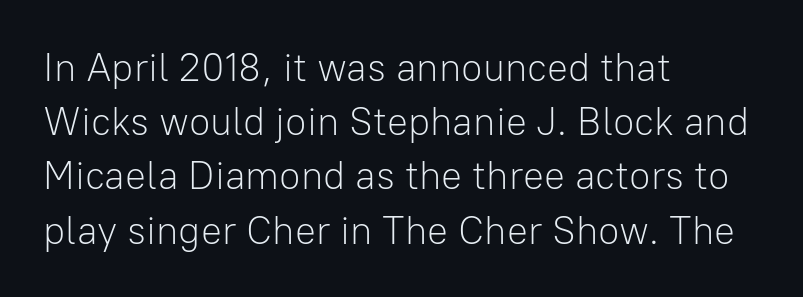
The image shows 39 px light sans-serif type, upright; set left-aligned, normal line spacing (1.39x), normal letter spacing, not underlined; low stroke contrast and a medium x-height.
